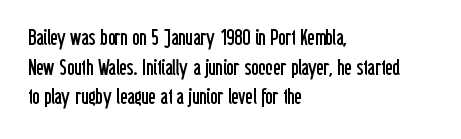
The image shows 22 px text type, upright; set left-aligned, normal line spacing (1.35x), normal letter spacing, not underlined.
